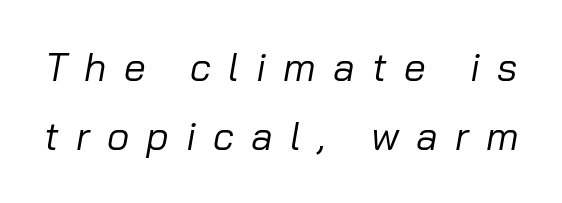
Each word looks stretched out because of the extra space between its letters. The face used here is proportionally spaced, like ordinary book or web type. The space directly below the letters is spotless. Designer's note — italics engaged. Is this a heavy cut? Hardly; it is regular or lighter.
